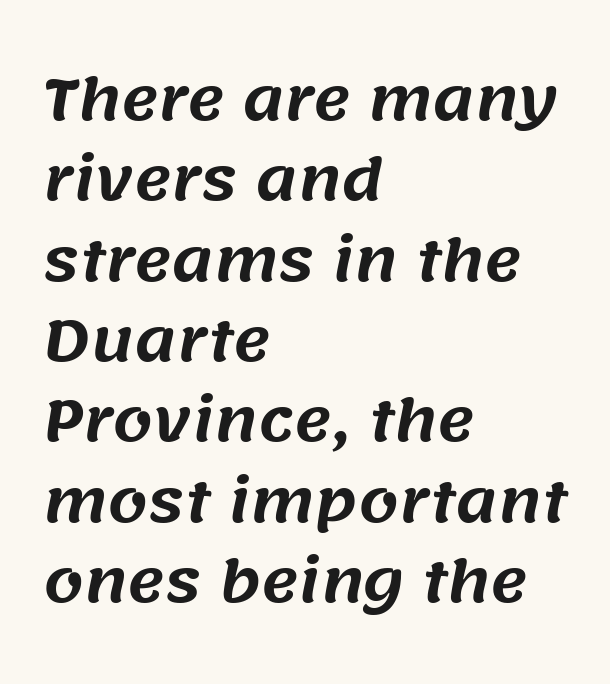
{"serif": "no", "width": "normal", "stroke_contrast": "medium", "x_height": "large", "monospaced": "no", "underline": "no", "align": "left", "line_spacing": "normal", "line_spacing_ratio": 1.41, "letter_spacing": "normal", "letter_spacing_em": 0.0, "glyph_px": 57}
